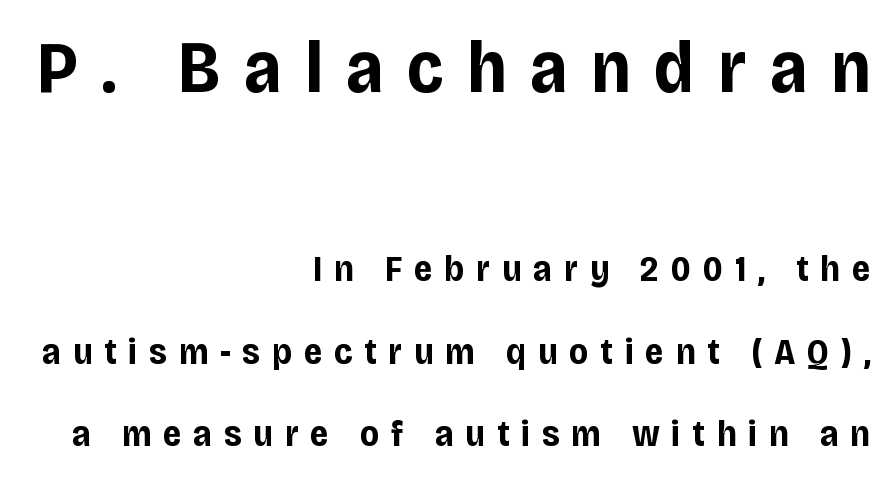
{"serif": "no", "italic": "no", "bold": "yes", "weight": "bold", "width": "condensed", "stroke_contrast": "low", "x_height": "large", "monospaced": "no", "underline": "no", "align": "right", "line_spacing": "loose", "line_spacing_ratio": 2.22, "letter_spacing": "wide", "letter_spacing_em": 0.32, "larger_block": "first", "size_ratio": 2.0, "glyph_px": 74}
